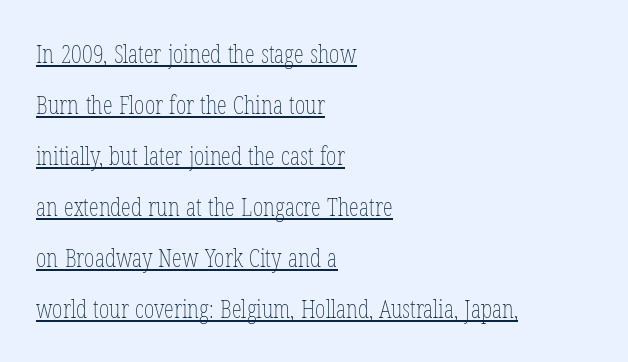
The image shows 25 px text type, upright; set left-aligned, loose line spacing (2.04x), normal letter spacing, underlined.
